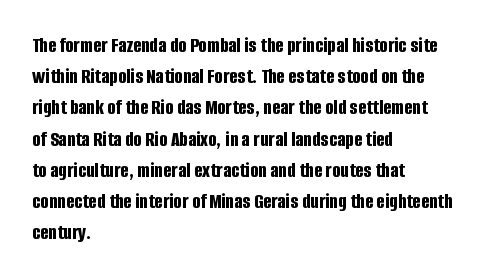
Q: Is the text bold? A: Yes.
Q: Is the text italic (slanted)? A: No, it is upright.
Q: Is the text underlined? A: No.
Q: How is the paragraph aligned? A: Left-aligned.
Q: Is the spacing between letters normal or unusually wide? A: Normal.
Q: Is the spacing between lines tight, normal or loose? A: Normal.
